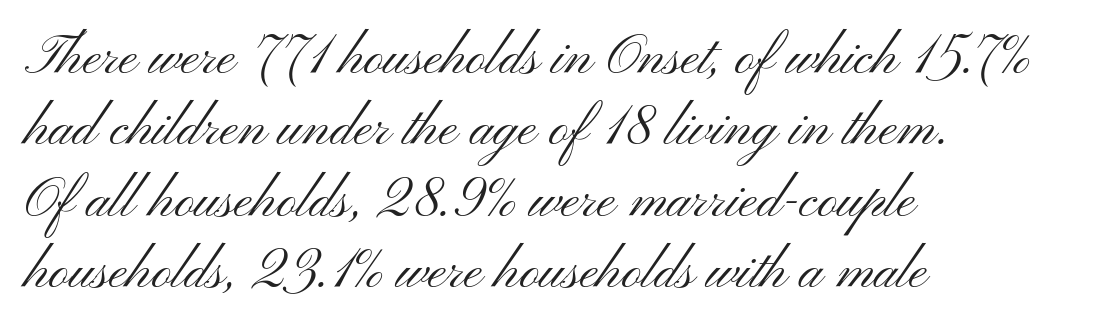
The image shows 55 px light, wide sans-serif type; set left-aligned, normal line spacing (1.3x), normal letter spacing, not underlined; medium stroke contrast and a small x-height.
